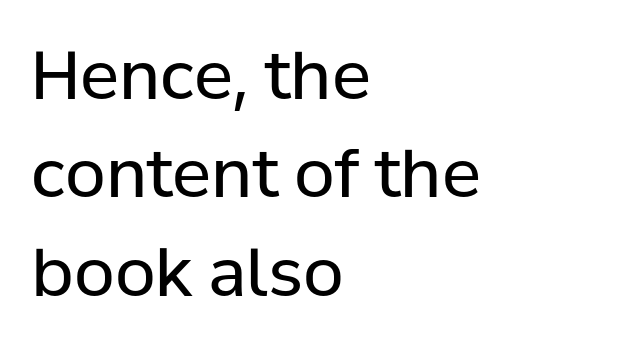
Nobody touched the tracking dial on this one. Notice how the passage keeps a crisp vertical edge on the left only. Do the characters align in a grid? No, the font is proportional. Leading: standard.
